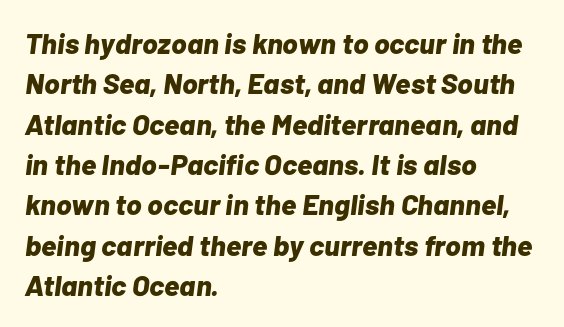
The image shows 29 px bold type, italic (leaning right); set left-aligned, normal line spacing (1.39x), normal letter spacing, not underlined; low stroke contrast and a medium x-height.
